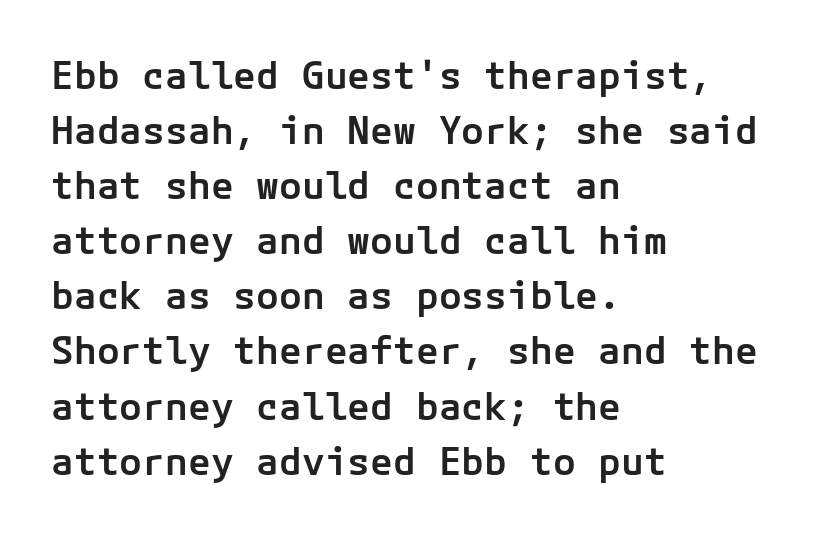
The image shows 38 px semibold sans-serif type, upright; set left-aligned, normal line spacing (1.45x), normal letter spacing, not underlined; low stroke contrast and a medium x-height.
